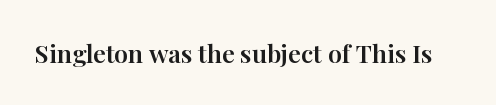
Q: Is the text italic (slanted)? A: No, it is upright.
Q: Is the text underlined? A: No.
Q: Is the spacing between letters normal or unusually wide? A: Normal.
